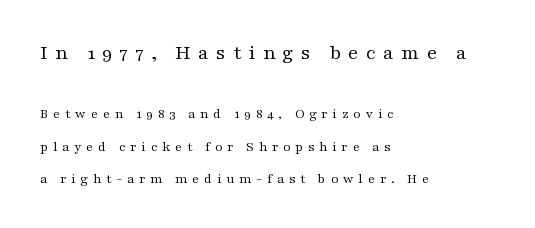
{"italic": "no", "bold": "no", "underline": "no", "align": "left", "line_spacing": "loose", "line_spacing_ratio": 2.31, "letter_spacing": "wide", "letter_spacing_em": 0.34, "larger_block": "first", "size_ratio": 1.5, "glyph_px": 21}
